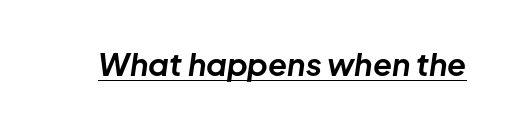
{"italic": "yes", "lean": "right", "slant_degrees": 8, "bold": "yes", "weight": "bold", "width": "normal", "stroke_contrast": "low", "x_height": "medium", "monospaced": "no", "underline": "yes", "letter_spacing": "normal", "letter_spacing_em": 0.0, "glyph_px": 31}
